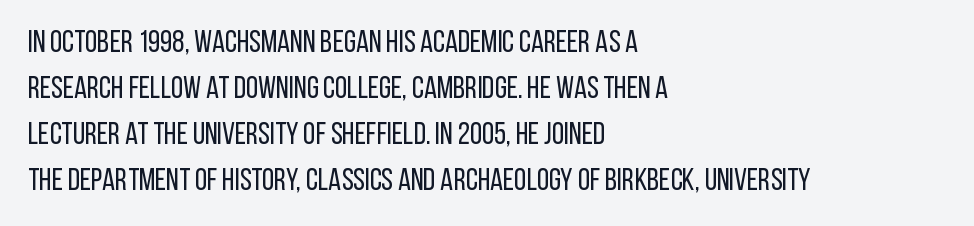
{"serif": "no", "italic": "no", "bold": "no", "weight": "regular", "width": "condensed", "stroke_contrast": "low", "x_height": "large", "monospaced": "no", "underline": "no", "align": "left", "line_spacing": "normal", "line_spacing_ratio": 1.48, "letter_spacing": "normal", "letter_spacing_em": 0.0, "glyph_px": 31}
